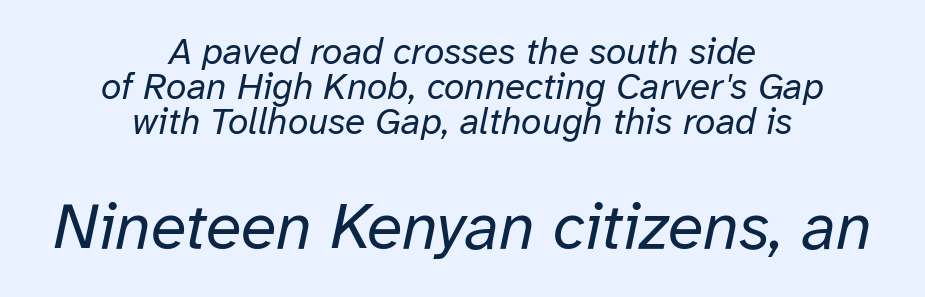
The image shows 65 px regular-weight type, italic (leaning right); set centered, tight line spacing (0.95x), normal letter spacing, not underlined; the second (bottom) block is 1.76x larger; low stroke contrast and a medium x-height.
